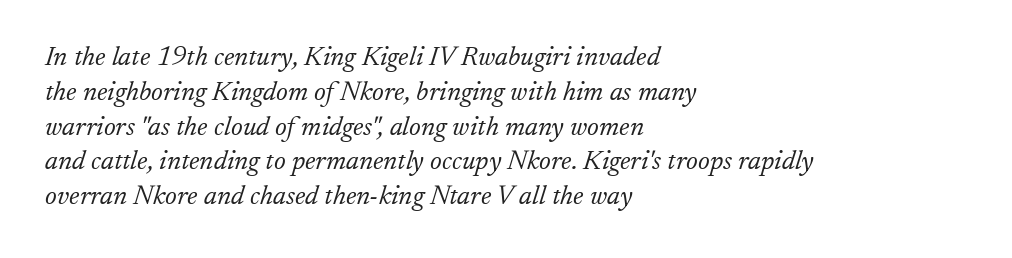
The image shows 27 px text type, italic (leaning right); set left-aligned, normal line spacing (1.29x), normal letter spacing, not underlined.
